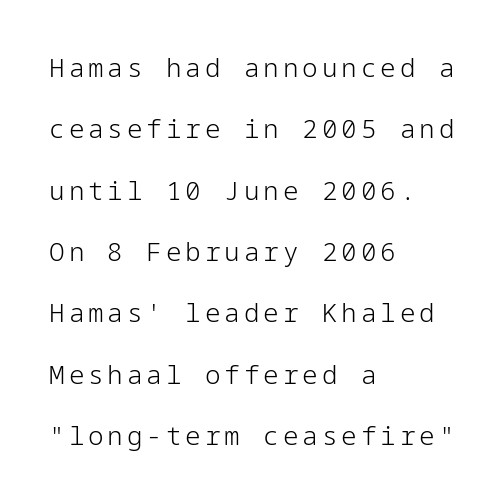
The image shows 26 px text type, upright; set left-aligned, loose line spacing (2.36x), not underlined.
